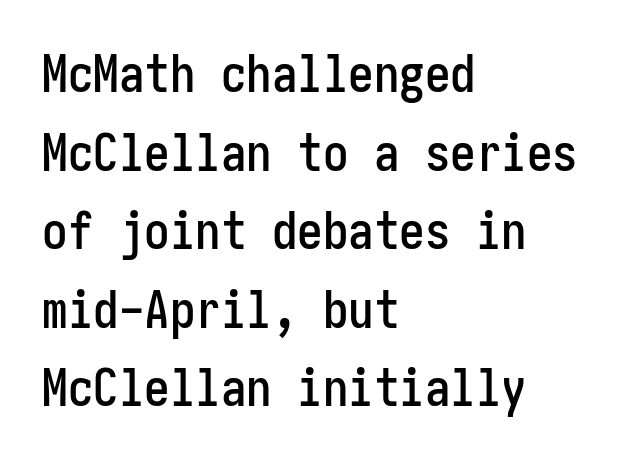
{"serif": "no", "italic": "no", "width": "condensed", "stroke_contrast": "low", "x_height": "medium", "underline": "no", "align": "left", "line_spacing": "normal", "line_spacing_ratio": 1.54, "letter_spacing": "normal", "letter_spacing_em": 0.0, "glyph_px": 51}
